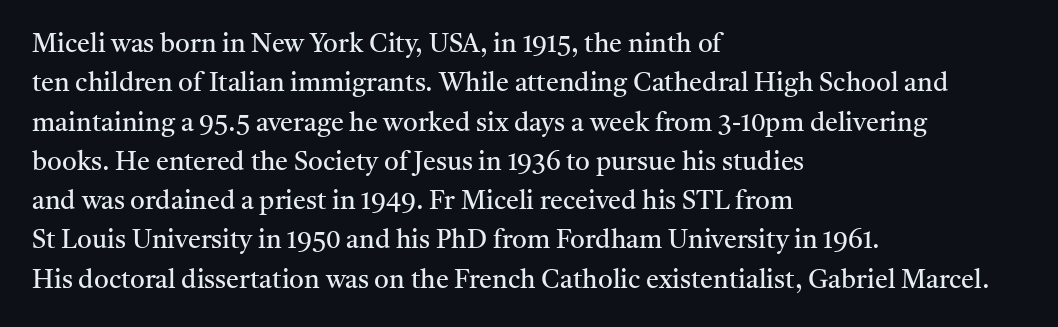
Q: Is the text bold? A: No.
Q: Is the text italic (slanted)? A: No, it is upright.
Q: Is the text underlined? A: No.
Q: How is the paragraph aligned? A: Left-aligned.
Q: Is the spacing between letters normal or unusually wide? A: Normal.
Q: Is the spacing between lines tight, normal or loose? A: Normal.
